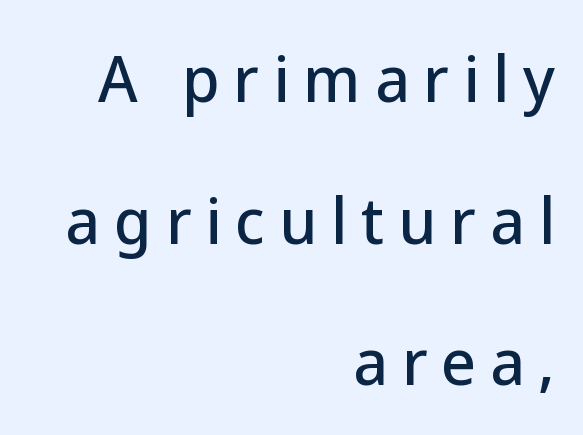
The image shows 60 px sans-serif type, upright; set right-aligned, loose line spacing (2.36x), unusually wide letter spacing (+0.23 em), not underlined; low stroke contrast and a medium x-height.
